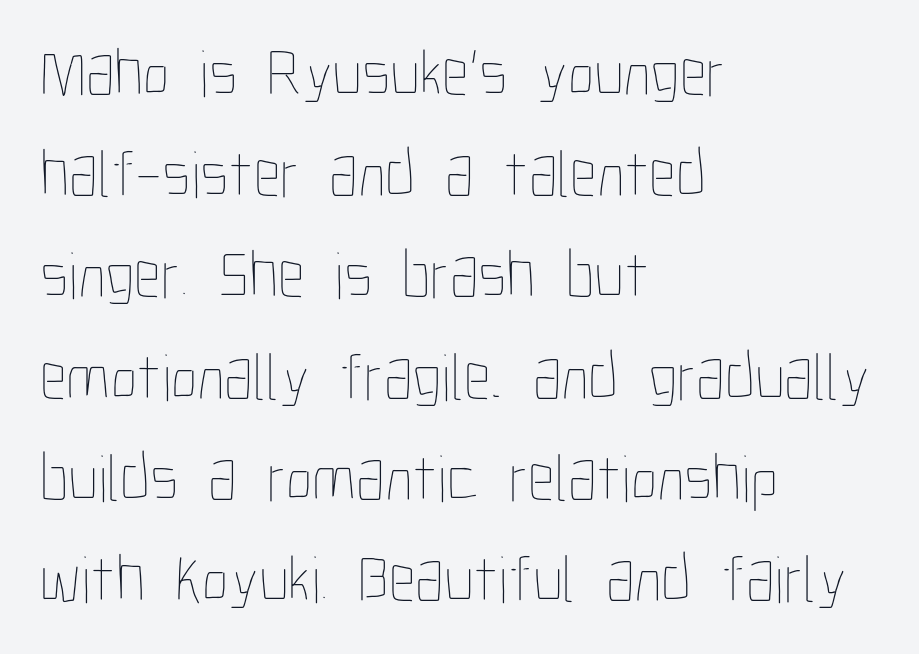
Honestly, the row spacing looks completely unremarkable. Unbolded letterforms with no extra heft. All the whitespace from short lines collects on the right. When letters stand straight like this, we call the style roman or upright. The rendering keeps characters at their native spacing.
